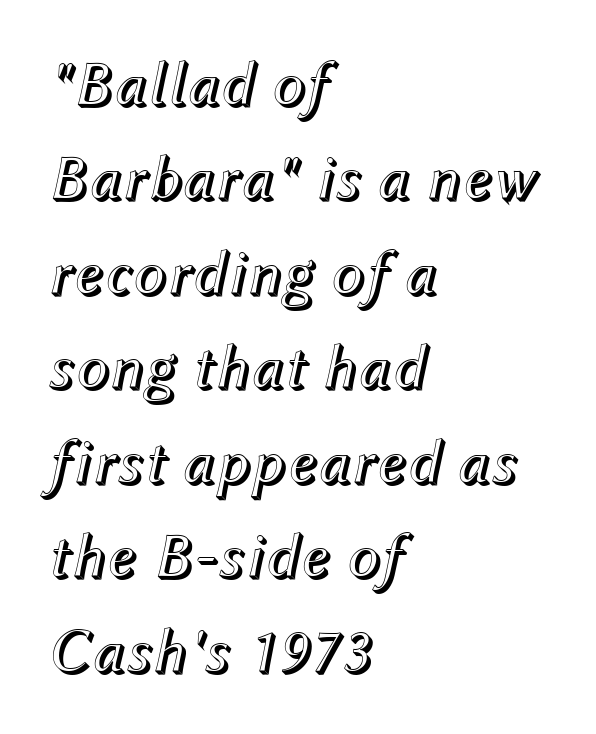
Q: Is the text italic (slanted)? A: Yes, it leans right by about 12 degrees.
Q: Is the text underlined? A: No.
Q: How is the paragraph aligned? A: Left-aligned.
Q: Is the spacing between letters normal or unusually wide? A: Normal.
Q: Is the spacing between lines tight, normal or loose? A: Normal.
Q: Width (condensed, normal, or wide)? A: Normal.
Q: x-height? A: Medium.
Q: Monospaced? A: No.
